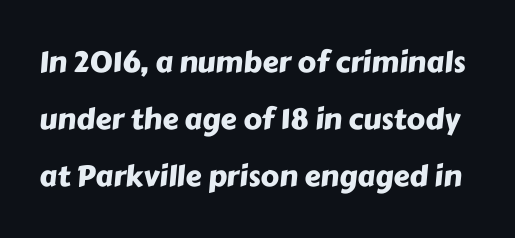
The image shows 29 px sans-serif type; set loose line spacing (1.96x), normal letter spacing, not underlined; low stroke contrast and a medium x-height.
